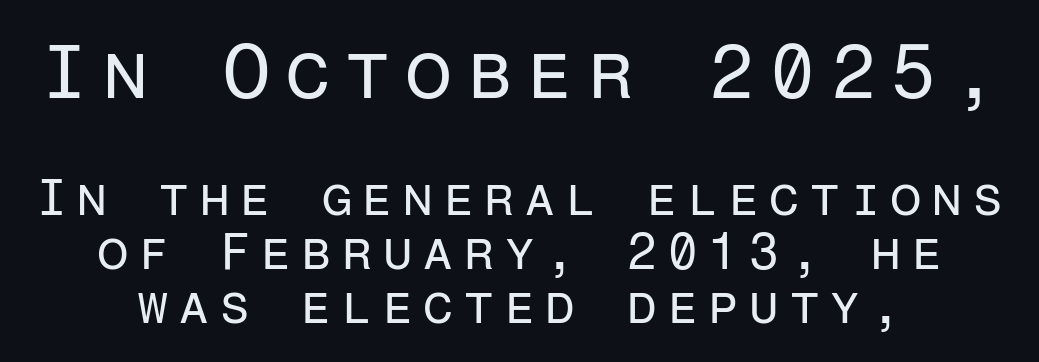
Q: Is the text bold? A: No.
Q: Is the text italic (slanted)? A: No, it is upright.
Q: Is the typeface a serif or a sans-serif typeface? A: Sans-serif.
Q: Is the text underlined? A: No.
Q: How is the paragraph aligned? A: Centered.
Q: Is the spacing between lines tight, normal or loose? A: Tight.
Q: Which block of text is set in a larger size, the first (top) or the second (bottom)? A: The first (top) one.
Q: Width (condensed, normal, or wide)? A: Normal.
Q: Stroke contrast? A: Low.
Q: x-height? A: Medium.
Q: Monospaced? A: Yes.
